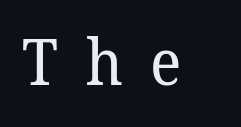
The letters look calm and open, with moderate or lighter stems. The designer went with a serif here, giving each stem small feet. The face used here is proportionally spaced, like ordinary book or web type. Vertical strokes here are truly vertical. How are the letters spaced? Widely, with obvious added tracking. Bare-footed words on every line.
